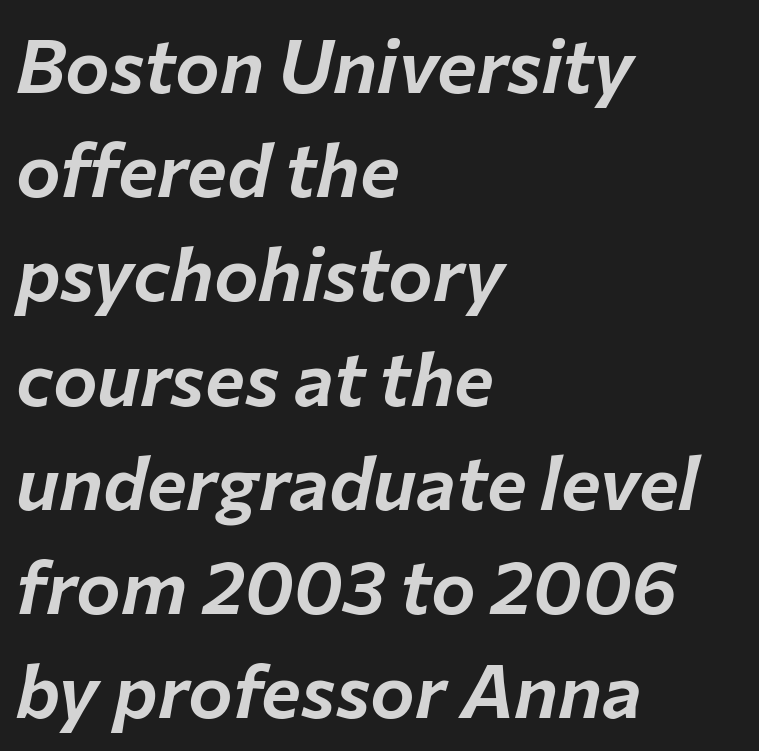
{"italic": "yes", "lean": "right", "slant_degrees": 12, "width": "normal", "stroke_contrast": "low", "x_height": "medium", "monospaced": "no", "underline": "no", "align": "left", "line_spacing": "normal", "line_spacing_ratio": 1.39, "letter_spacing": "normal", "letter_spacing_em": 0.0, "glyph_px": 75}
